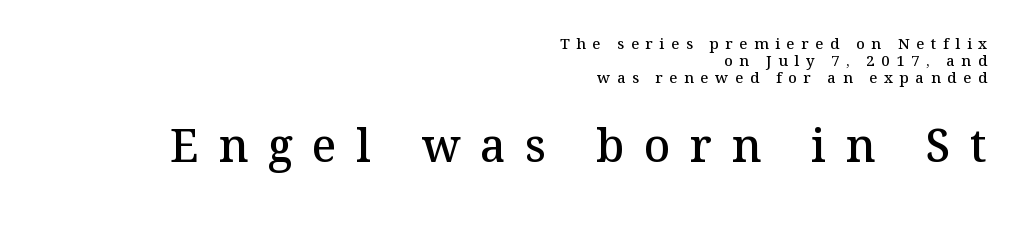
The image shows 45 px semibold serif type, upright; set right-aligned, tight line spacing (1.12x), unusually wide letter spacing (+0.44 em), not underlined; the second (bottom) block is 3.0x larger; medium stroke contrast and a medium x-height.
